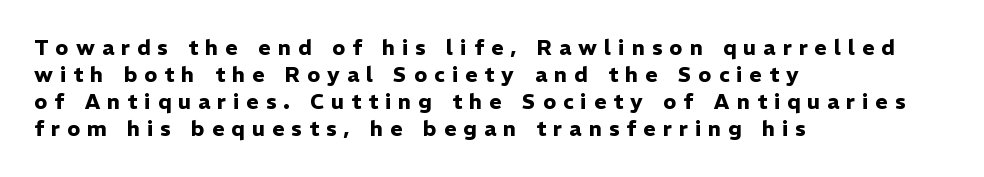
{"italic": "no", "bold": "yes", "underline": "no", "align": "left", "line_spacing": "normal", "line_spacing_ratio": 1.29, "letter_spacing": "wide", "letter_spacing_em": 0.34, "glyph_px": 21}
